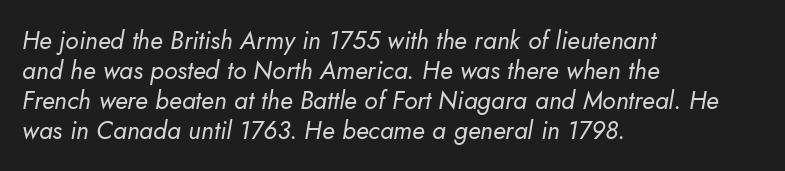
The image shows 25 px text type, italic (leaning right); set left-aligned, line spacing 1.2x, normal letter spacing, not underlined.
